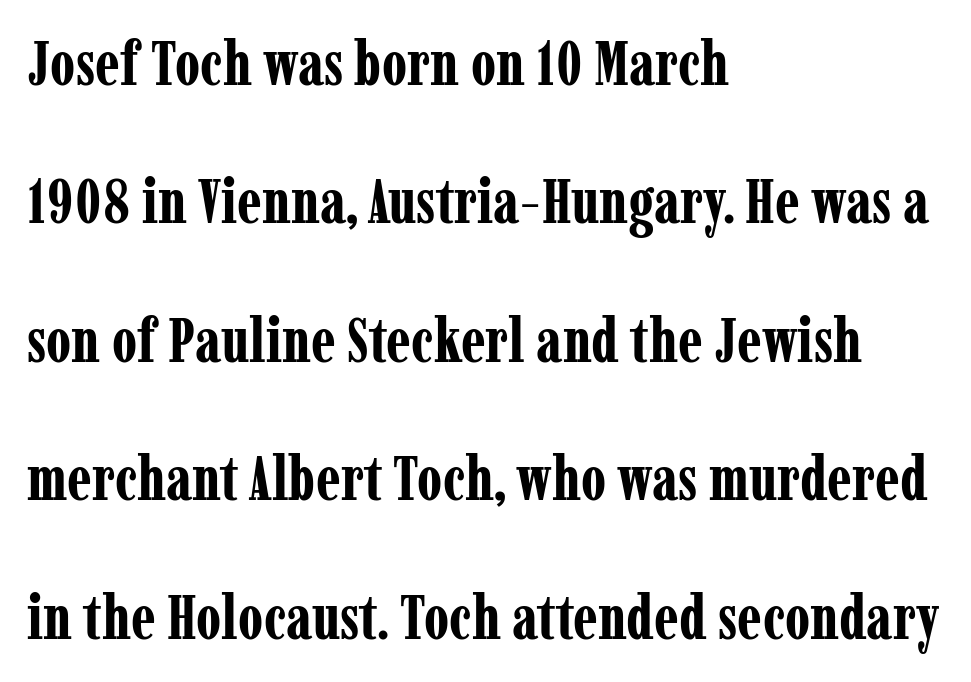
The image shows 61 px bold, condensed serif type, upright; set left-aligned, loose line spacing (2.27x), normal letter spacing, not underlined; low stroke contrast and a medium x-height.
